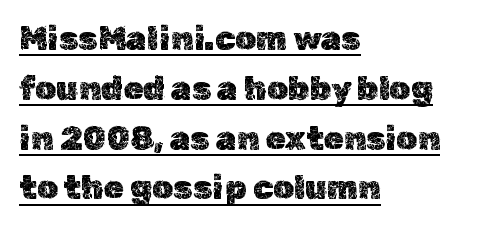
Between one letter and the next there's only the usual sliver of space. Which margin do the lines hug? The left one — the right edge is uneven. Each letter keeps its own natural width here, so spacing adapts to shape. Posture: upright roman.
